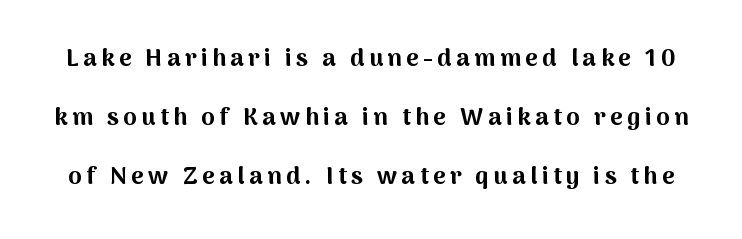
The image shows 24 px bold type, upright; set loose line spacing (2.46x), not underlined.
